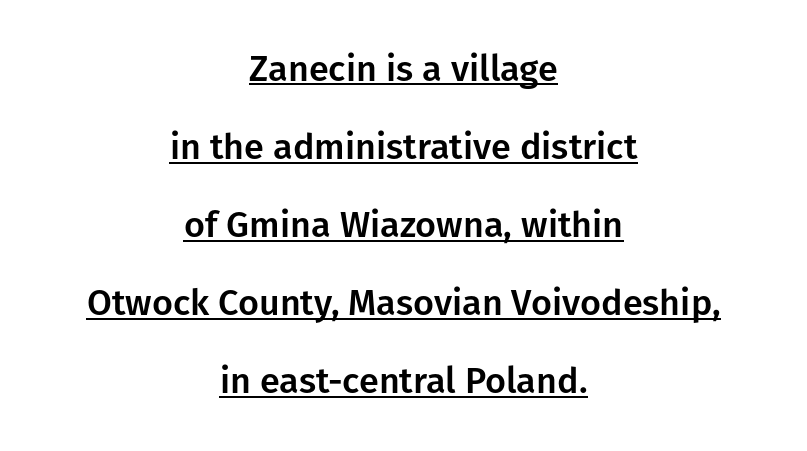
{"serif": "no", "italic": "no", "width": "normal", "stroke_contrast": "low", "x_height": "medium", "monospaced": "no", "underline": "yes", "align": "center", "line_spacing": "loose", "line_spacing_ratio": 2.17, "letter_spacing": "normal", "letter_spacing_em": 0.0, "glyph_px": 36}
